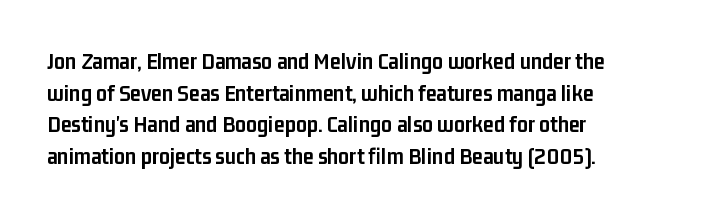
{"italic": "no", "bold": "yes", "underline": "no", "align": "left", "line_spacing": "normal", "line_spacing_ratio": 1.32, "letter_spacing": "normal", "letter_spacing_em": 0.0, "glyph_px": 24}
